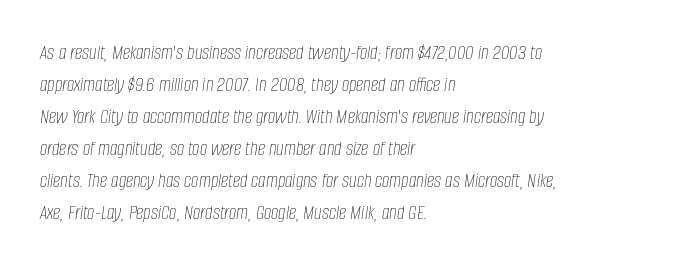
The weight would be labelled regular, book, light, or lighter still. The words here are not underlined. The lines are quadded left. Designer's note — italics engaged. The face used here is rendered with its standard letterfit.
